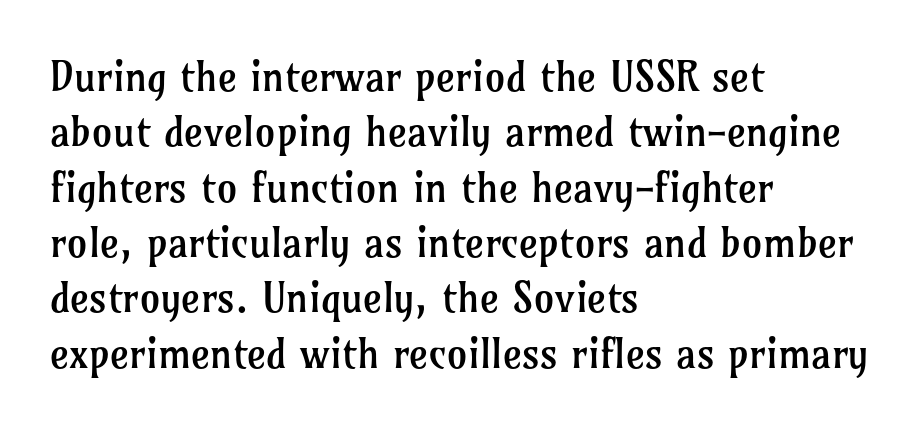
The image shows 41 px regular-weight serif type, upright; set left-aligned, normal line spacing (1.35x), normal letter spacing, not underlined; low stroke contrast and a medium x-height.
